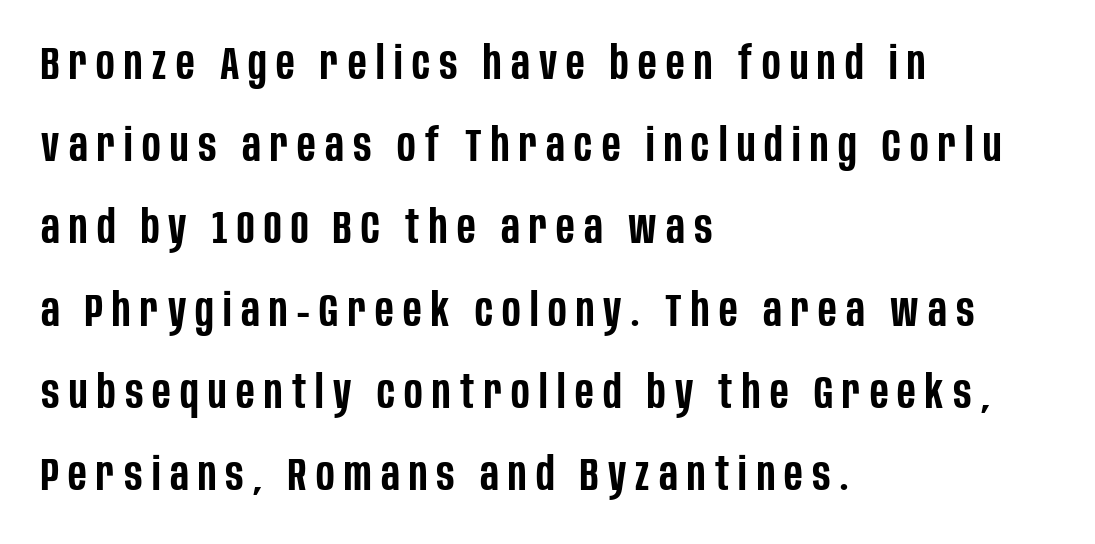
Q: Is the text bold? A: Semi-bold.
Q: Is the text italic (slanted)? A: No, it is upright.
Q: Is the typeface a serif or a sans-serif typeface? A: Sans-serif.
Q: Is the text underlined? A: No.
Q: How is the paragraph aligned? A: Left-aligned.
Q: Is the spacing between letters normal or unusually wide? A: Unusually wide.
Q: Width (condensed, normal, or wide)? A: Condensed.
Q: Stroke contrast? A: Low.
Q: x-height? A: Large.
Q: Monospaced? A: No.
